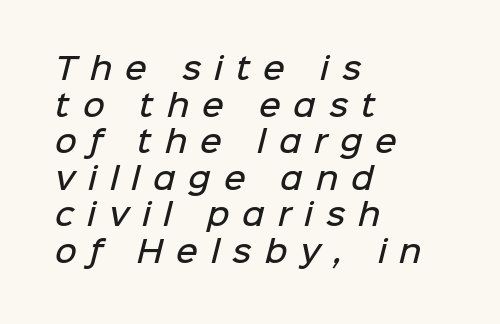
{"serif": "no", "bold": "semi", "weight": "semibold", "width": "normal", "stroke_contrast": "low", "x_height": "medium", "monospaced": "no", "underline": "no", "align": "left", "line_spacing_ratio": 1.22, "letter_spacing": "wide", "letter_spacing_em": 0.43, "glyph_px": 30}
